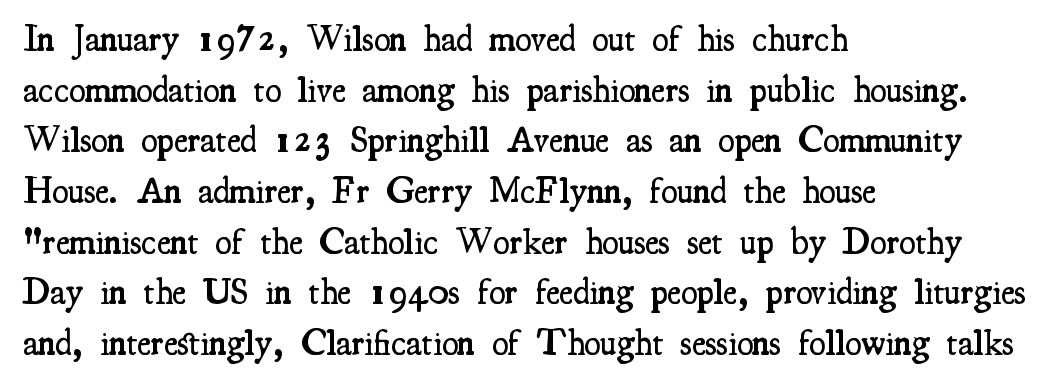
The image shows 37 px semibold, condensed serif type, upright; set left-aligned, normal line spacing (1.37x), normal letter spacing, not underlined; medium stroke contrast and a small x-height.
